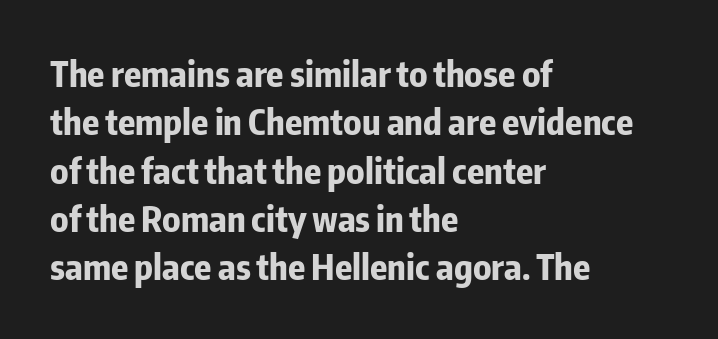
{"serif": "no", "italic": "no", "bold": "yes", "weight": "bold", "width": "condensed", "stroke_contrast": "low", "x_height": "medium", "monospaced": "no", "underline": "no", "align": "left", "line_spacing": "normal", "line_spacing_ratio": 1.38, "letter_spacing": "normal", "letter_spacing_em": 0.0, "glyph_px": 35}
